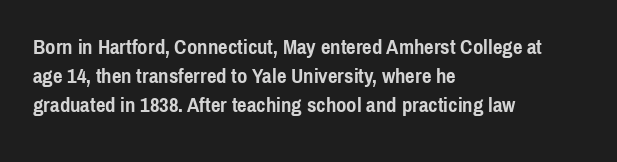
The image shows 21 px bold type, upright; set left-aligned, normal line spacing (1.39x), normal letter spacing, not underlined.
